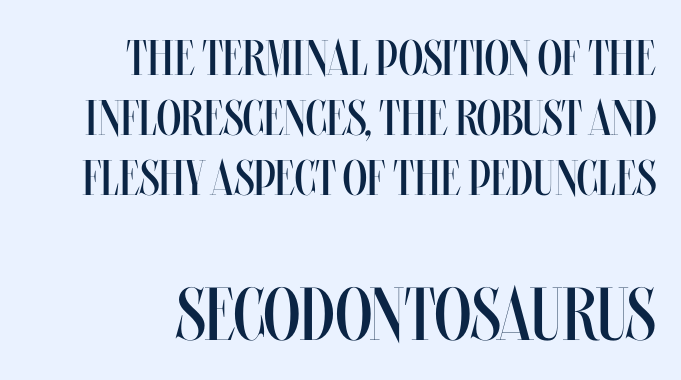
The image shows 75 px regular-weight, condensed type, upright; set right-aligned, line spacing 1.2x, normal letter spacing, not underlined; the second (bottom) block is 1.5x larger; medium stroke contrast and a large x-height.
